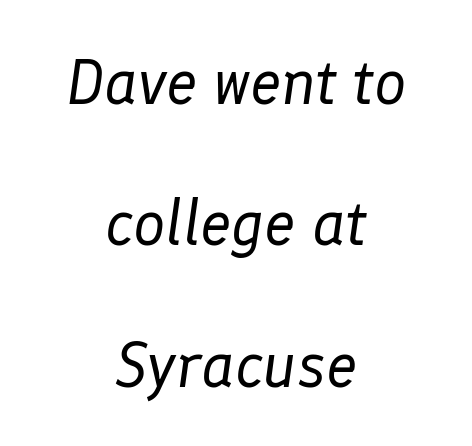
{"italic": "yes", "lean": "right", "slant_degrees": 8, "bold": "no", "weight": "regular", "width": "normal", "stroke_contrast": "low", "x_height": "medium", "monospaced": "no", "underline": "no", "align": "center", "line_spacing": "loose", "line_spacing_ratio": 2.21, "letter_spacing": "normal", "letter_spacing_em": 0.0, "glyph_px": 64}
